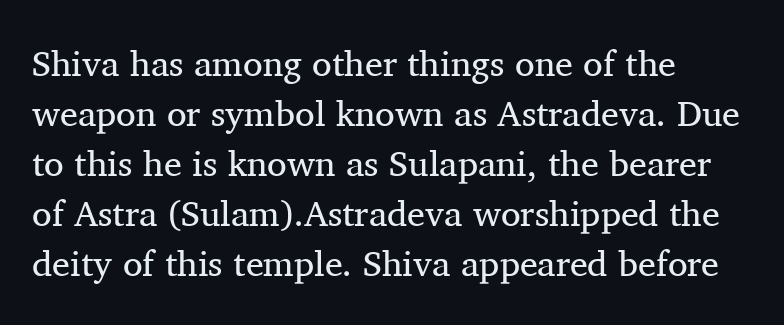
The face used here is seriffed, in the tradition of book romans. Compared with typical paragraphs, the rows here are spaced about the same. Observe the ordinary spacing: letters are neighbours, not strangers. Reading down the block, your eye returns to a fixed left position each line. Heaviness? Minimal to ordinary, like unemphasized prose.
